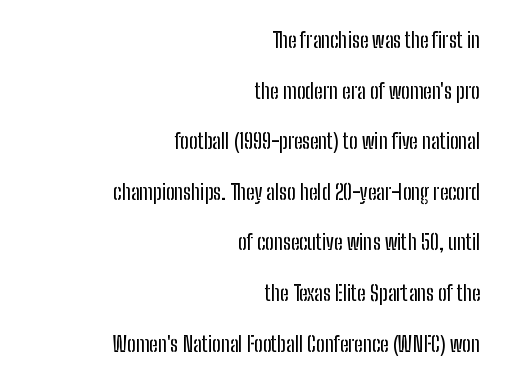
Right-aligned paragraph, ragged on the left. Nobody touched the tracking dial on this one. Only glyphs here, with clear space below each row. The lettering holds an erect, upright posture throughout. Leading is clearly above the norm, producing a sparse column.
